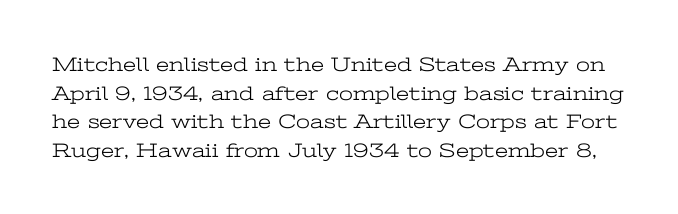
{"italic": "no", "bold": "no", "underline": "no", "line_spacing": "normal", "line_spacing_ratio": 1.43, "letter_spacing": "normal", "letter_spacing_em": 0.0, "glyph_px": 20}
